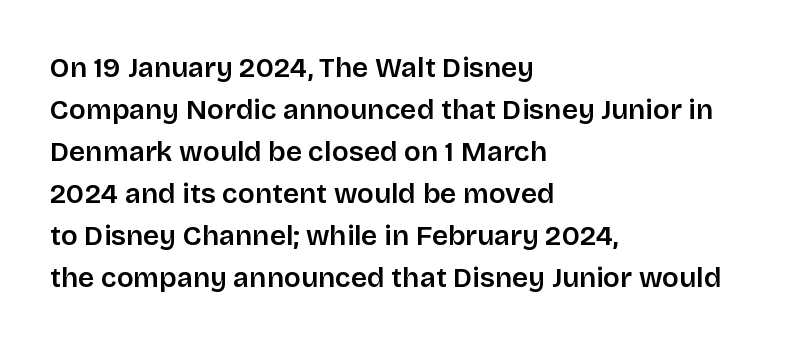
The image shows 28 px semibold sans-serif type, upright; set left-aligned, normal line spacing (1.5x), normal letter spacing, not underlined; low stroke contrast and a large x-height.
